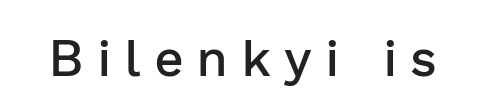
{"serif": "no", "italic": "no", "bold": "semi", "weight": "semibold", "width": "normal", "stroke_contrast": "low", "x_height": "medium", "monospaced": "no", "underline": "no", "letter_spacing": "wide", "letter_spacing_em": 0.29, "glyph_px": 51}
